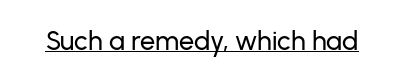
The image shows 27 px text type, upright; set normal letter spacing, underlined.
